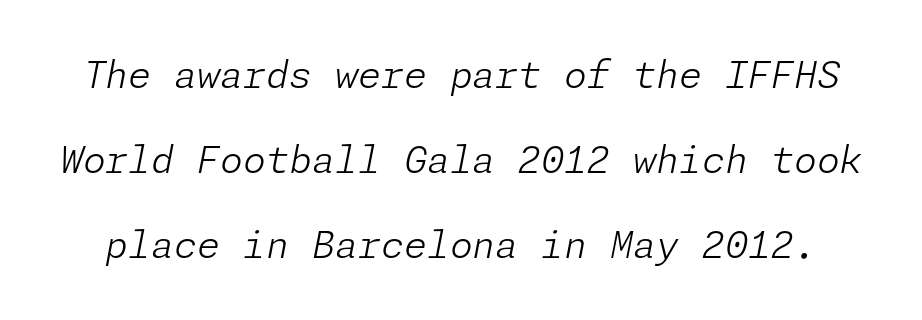
The image shows 37 px light type, italic (leaning right); set loose line spacing (2.3x), normal letter spacing, not underlined; low stroke contrast and a medium x-height.
